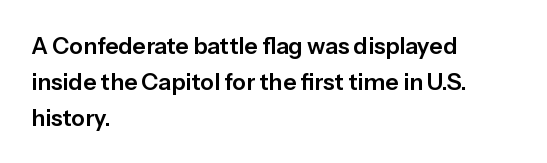
The image shows 23 px text type, upright; set left-aligned, normal line spacing (1.56x), normal letter spacing, not underlined.
